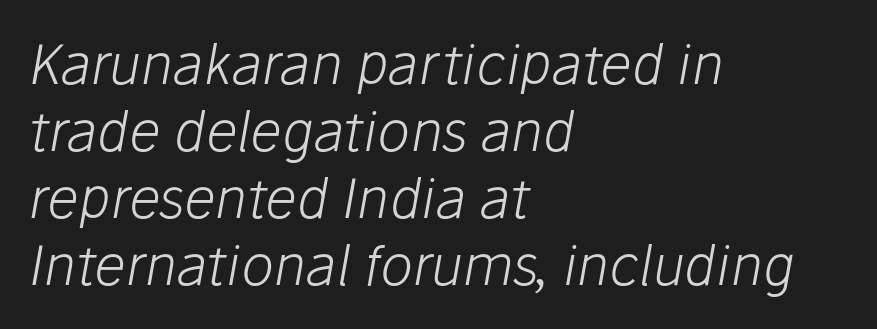
{"italic": "yes", "lean": "right", "slant_degrees": 10, "bold": "no", "weight": "light", "width": "normal", "stroke_contrast": "low", "x_height": "medium", "monospaced": "no", "underline": "no", "align": "left", "line_spacing_ratio": 1.22, "letter_spacing": "normal", "letter_spacing_em": 0.0, "glyph_px": 55}
